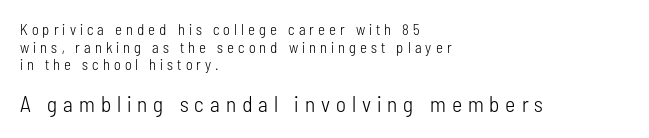
{"italic": "no", "bold": "no", "underline": "no", "align": "left", "line_spacing_ratio": 1.17, "letter_spacing": "wide", "letter_spacing_em": 0.27, "larger_block": "second", "size_ratio": 1.47, "glyph_px": 22}
